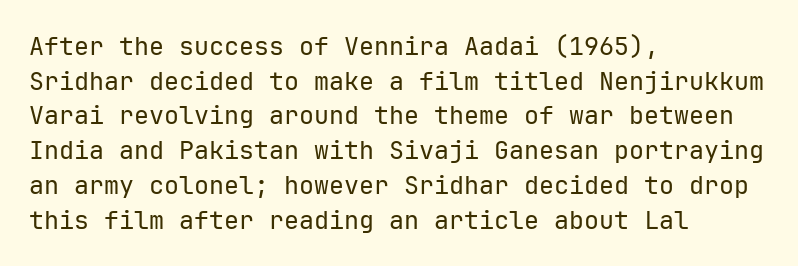
{"italic": "no", "bold": "no", "underline": "no", "align": "left", "line_spacing": "normal", "line_spacing_ratio": 1.39, "letter_spacing": "normal", "letter_spacing_em": 0.0, "glyph_px": 25}
